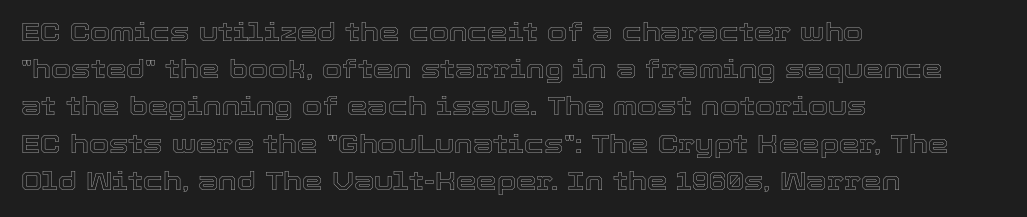
The image shows 26 px text type, upright; set left-aligned, normal line spacing (1.43x), normal letter spacing, not underlined.
